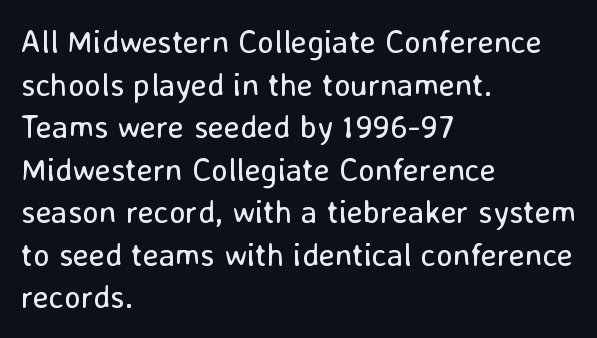
The image shows 32 px regular-weight sans-serif type, upright; set left-aligned, normal line spacing (1.33x), normal letter spacing, not underlined; low stroke contrast and a medium x-height.
